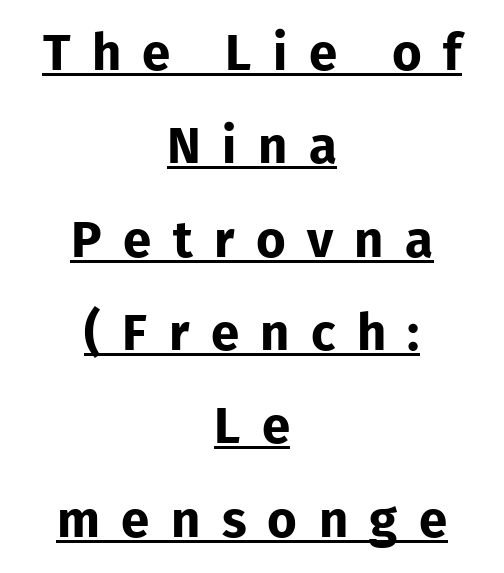
Q: Is the text bold? A: Yes.
Q: Is the text italic (slanted)? A: No, it is upright.
Q: Is the typeface a serif or a sans-serif typeface? A: Sans-serif.
Q: Is the text underlined? A: Yes.
Q: How is the paragraph aligned? A: Centered.
Q: Is the spacing between letters normal or unusually wide? A: Unusually wide.
Q: Width (condensed, normal, or wide)? A: Normal.
Q: Stroke contrast? A: Low.
Q: x-height? A: Medium.
Q: Monospaced? A: No.
